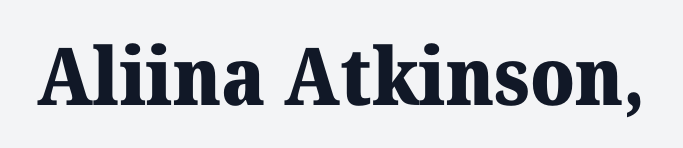
Q: Is the text bold? A: Yes.
Q: Is the text italic (slanted)? A: No, it is upright.
Q: Is the typeface a serif or a sans-serif typeface? A: Serif.
Q: Is the text underlined? A: No.
Q: Is the spacing between letters normal or unusually wide? A: Normal.
Q: Width (condensed, normal, or wide)? A: Normal.
Q: Stroke contrast? A: Medium.
Q: x-height? A: Medium.
Q: Monospaced? A: No.
